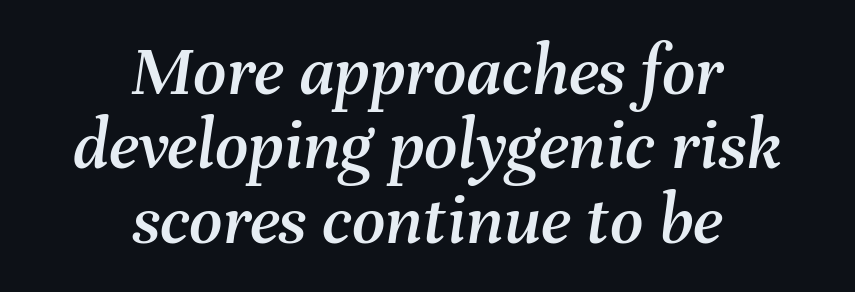
The image shows 73 px text type, italic (leaning right); set centered, tight line spacing (1.02x), normal letter spacing, not underlined; medium stroke contrast and a medium x-height.
